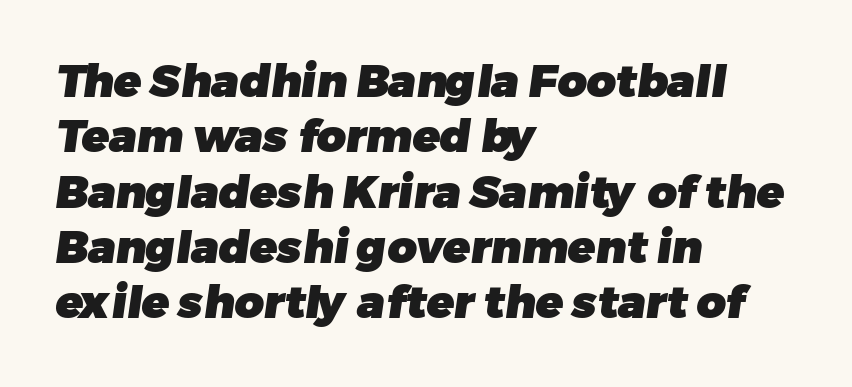
{"serif": "no", "bold": "yes", "weight": "heavy", "width": "normal", "stroke_contrast": "low", "x_height": "medium", "monospaced": "no", "underline": "no", "align": "left", "line_spacing_ratio": 1.23, "letter_spacing": "normal", "letter_spacing_em": 0.0, "glyph_px": 45}
